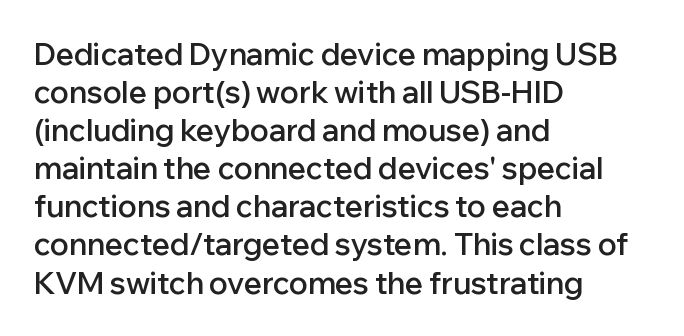
Q: Is the text bold? A: Semi-bold.
Q: Is the text italic (slanted)? A: No, it is upright.
Q: Is the typeface a serif or a sans-serif typeface? A: Sans-serif.
Q: Is the text underlined? A: No.
Q: How is the paragraph aligned? A: Left-aligned.
Q: Is the spacing between letters normal or unusually wide? A: Normal.
Q: Is the spacing between lines tight, normal or loose? A: Normal.
Q: Width (condensed, normal, or wide)? A: Normal.
Q: Stroke contrast? A: Low.
Q: x-height? A: Medium.
Q: Monospaced? A: No.
